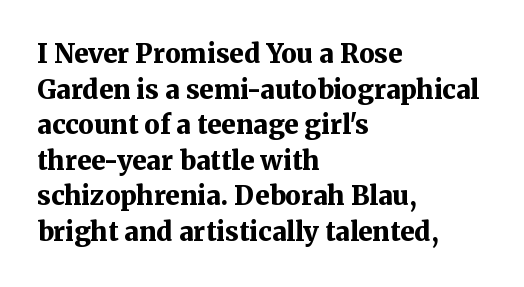
The image shows 26 px bold type, upright; set left-aligned, normal line spacing (1.37x), normal letter spacing, not underlined.
